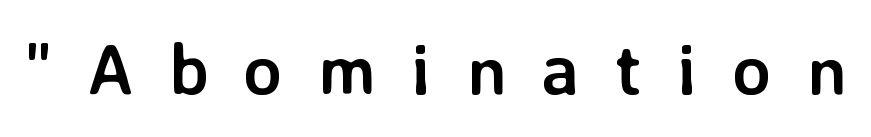
{"serif": "no", "italic": "no", "bold": "yes", "weight": "semibold", "width": "normal", "stroke_contrast": "low", "x_height": "medium", "monospaced": "no", "underline": "no", "letter_spacing": "wide", "letter_spacing_em": 0.5, "glyph_px": 71}
